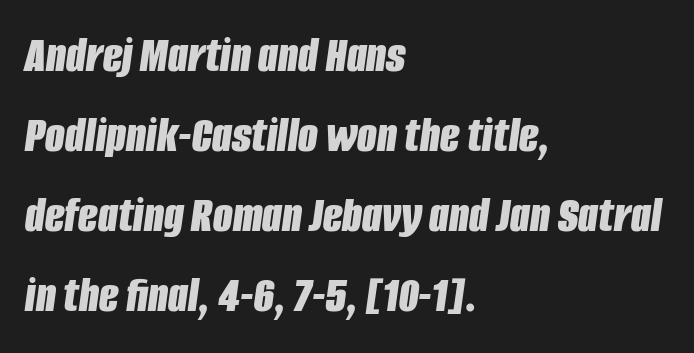
Strokes here are thick enough to call this a true bold. Here the designer chose a conventional face with non-uniform glyph widths. The line texture is even and compact thanks to regular tracking. The line-height multiplier appears to be the usual default. Each line starts at the same left margin while the right side varies. Slanted lettering throughout.
